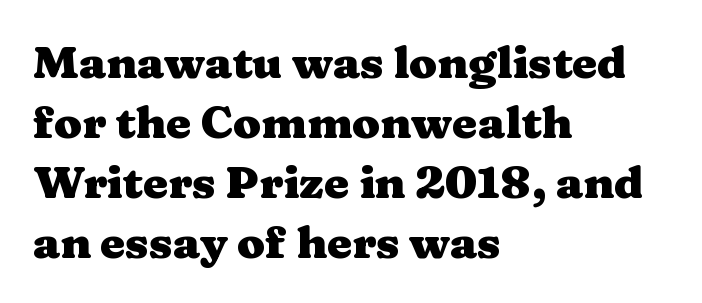
The image shows 45 px heavy, wide serif type, upright; set left-aligned, normal line spacing (1.33x), normal letter spacing, not underlined; medium stroke contrast and a medium x-height.
